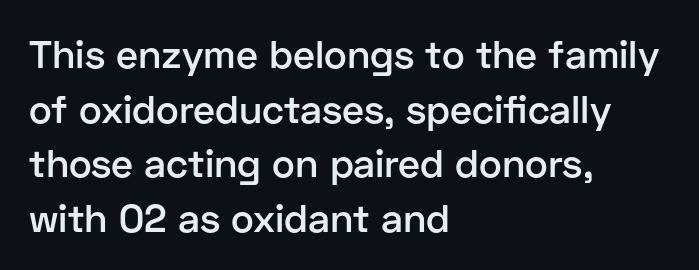
{"serif": "no", "italic": "no", "bold": "semi", "weight": "semibold", "width": "normal", "stroke_contrast": "low", "x_height": "medium", "monospaced": "no", "underline": "no", "align": "left", "line_spacing": "normal", "line_spacing_ratio": 1.4, "letter_spacing": "normal", "letter_spacing_em": 0.0, "glyph_px": 39}
